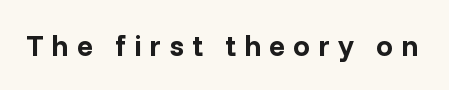
{"serif": "no", "italic": "no", "bold": "yes", "weight": "bold", "width": "normal", "stroke_contrast": "low", "x_height": "medium", "monospaced": "no", "underline": "no", "letter_spacing": "wide", "letter_spacing_em": 0.26, "glyph_px": 30}
